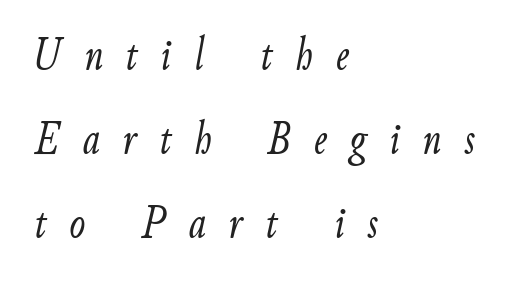
{"italic": "yes", "lean": "right", "slant_degrees": 9, "bold": "no", "weight": "light", "width": "condensed", "stroke_contrast": "low", "x_height": "small", "monospaced": "no", "underline": "no", "align": "left", "line_spacing_ratio": 1.79, "letter_spacing": "wide", "letter_spacing_em": 0.49, "glyph_px": 47}
